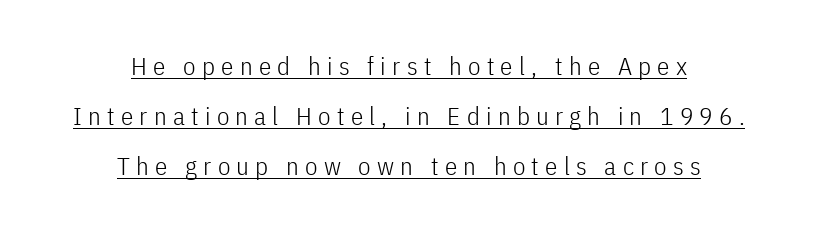
The image shows 25 px text type, upright; set centered, loose line spacing (2.0x), unusually wide letter spacing (+0.25 em), underlined.
